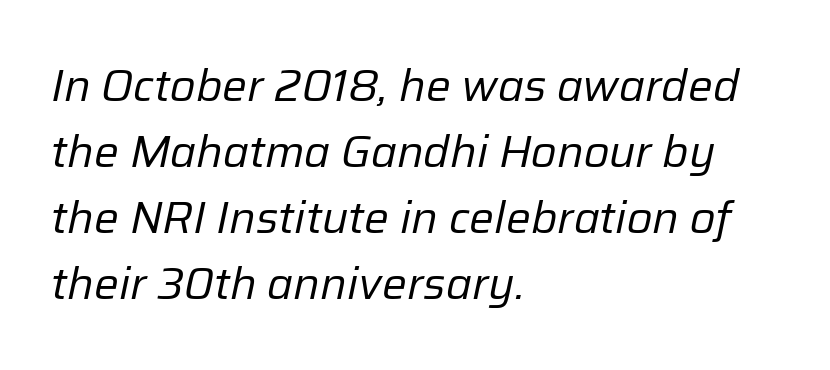
The image shows 44 px regular-weight type, italic (leaning right); set left-aligned, normal line spacing (1.5x), normal letter spacing, not underlined; low stroke contrast and a medium x-height.
